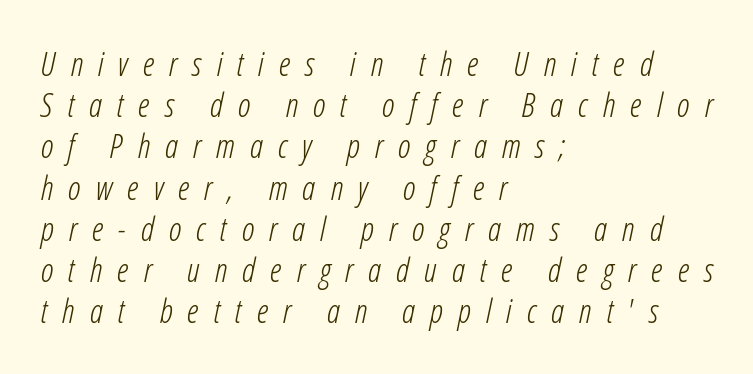
A light-to-regular cut is what we see here. A clean baseline with only descenders dipping below it. The passage is arranged the way most books set body copy — flush left. The font's italic variant was chosen for this text.
